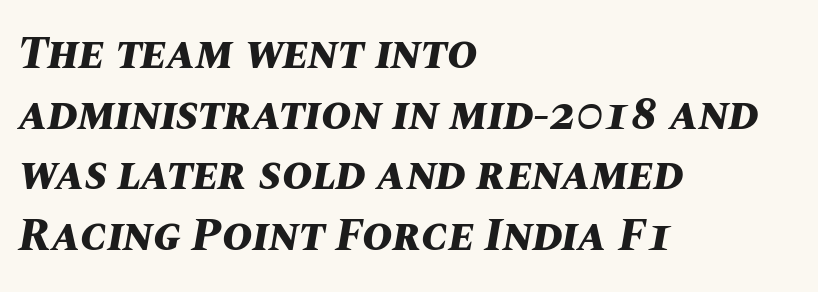
The image shows 46 px bold type, italic (leaning right); set left-aligned, normal line spacing (1.32x), normal letter spacing, not underlined; medium stroke contrast and a large x-height.
